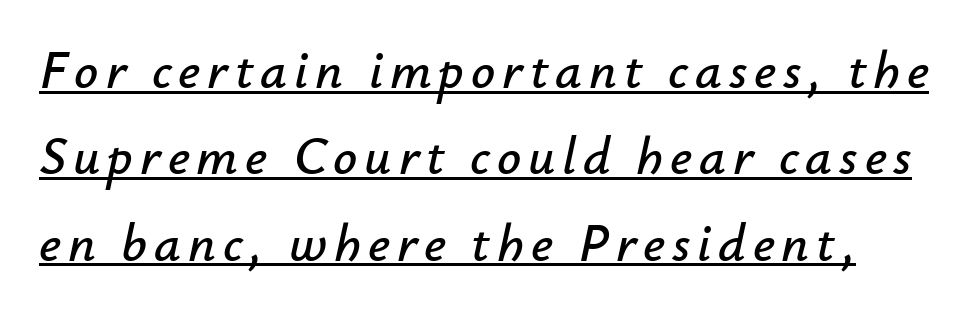
The image shows 53 px text type, italic (leaning right); set normal line spacing (1.63x), underlined; low stroke contrast and a small x-height.
